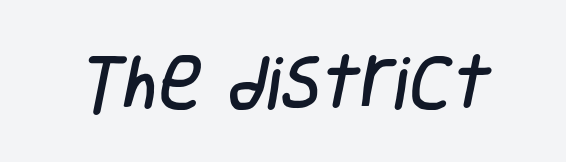
The foot of each line stays bare and open. Caption: standard tracking, unaltered. You could not count columns in this text — the font is proportionally spaced. This rendering employs a face without finishing strokes, i.e., a sans-serif.
